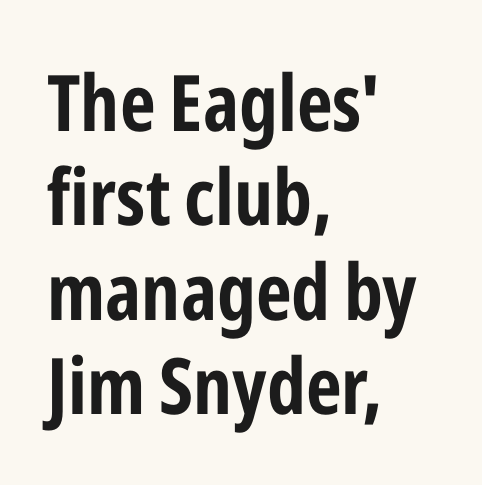
Q: Is the text bold? A: Yes.
Q: Is the text italic (slanted)? A: No, it is upright.
Q: Is the typeface a serif or a sans-serif typeface? A: Sans-serif.
Q: Is the text underlined? A: No.
Q: How is the paragraph aligned? A: Left-aligned.
Q: Is the spacing between letters normal or unusually wide? A: Normal.
Q: Width (condensed, normal, or wide)? A: Condensed.
Q: Stroke contrast? A: Low.
Q: x-height? A: Medium.
Q: Monospaced? A: No.
